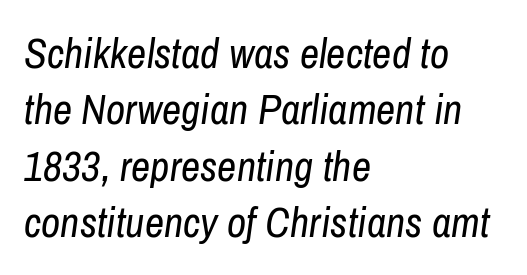
Q: Is the text bold? A: No.
Q: Is the text italic (slanted)? A: Yes, it leans right by about 8 degrees.
Q: Is the text underlined? A: No.
Q: How is the paragraph aligned? A: Left-aligned.
Q: Is the spacing between letters normal or unusually wide? A: Normal.
Q: Is the spacing between lines tight, normal or loose? A: Normal.
Q: Width (condensed, normal, or wide)? A: Condensed.
Q: Stroke contrast? A: Low.
Q: x-height? A: Medium.
Q: Monospaced? A: No.
